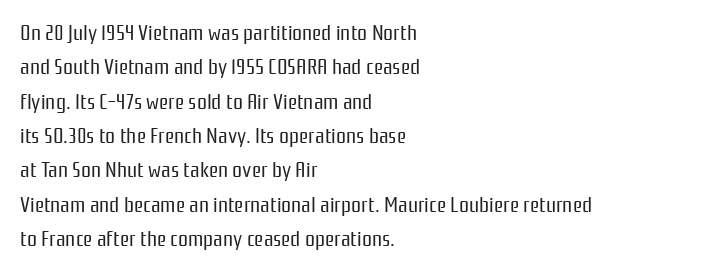
The image shows 22 px text type, upright; set left-aligned, normal line spacing (1.56x), normal letter spacing, not underlined.
